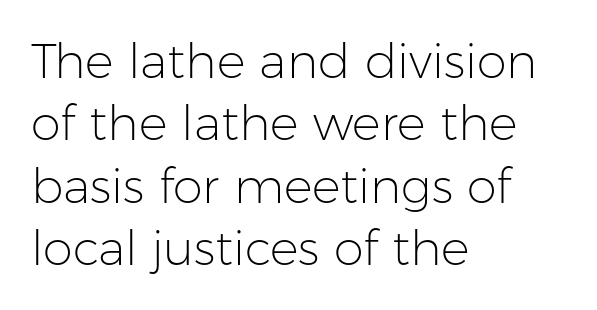
{"serif": "no", "italic": "no", "bold": "no", "weight": "light", "width": "normal", "stroke_contrast": "low", "x_height": "medium", "monospaced": "no", "underline": "no", "align": "left", "line_spacing": "normal", "line_spacing_ratio": 1.3, "letter_spacing": "normal", "letter_spacing_em": 0.0, "glyph_px": 48}
